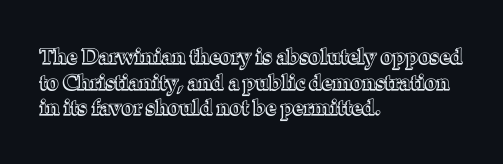
Q: Is the text italic (slanted)? A: No, it is upright.
Q: Is the text underlined? A: No.
Q: How is the paragraph aligned? A: Left-aligned.
Q: Is the spacing between letters normal or unusually wide? A: Normal.
